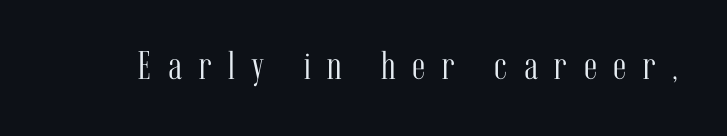
Beneath every word, the page is bare. Here the designer chose a conventional face with non-uniform glyph widths. This is not heavy type; no bold has been used. A roman cut, with each character standing at attention. The passage shown has open, widely tracked lettering throughout.
